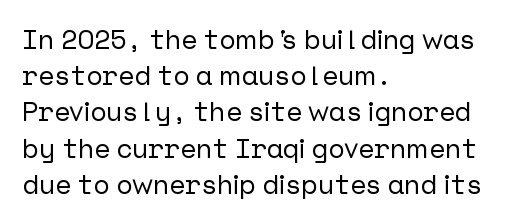
{"italic": "no", "underline": "no", "align": "left", "line_spacing": "normal", "line_spacing_ratio": 1.34, "letter_spacing": "normal", "letter_spacing_em": 0.0, "glyph_px": 27}
